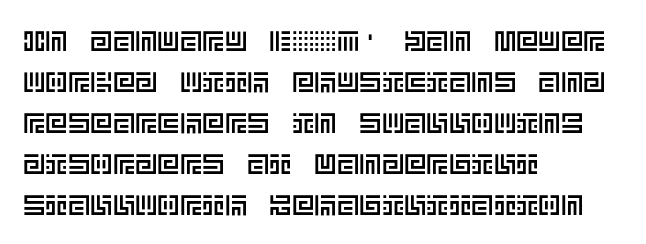
{"italic": "no", "width": "normal", "x_height": "large", "underline": "no", "align": "left", "line_spacing": "normal", "line_spacing_ratio": 1.46, "letter_spacing": "normal", "letter_spacing_em": 0.0, "glyph_px": 28}
